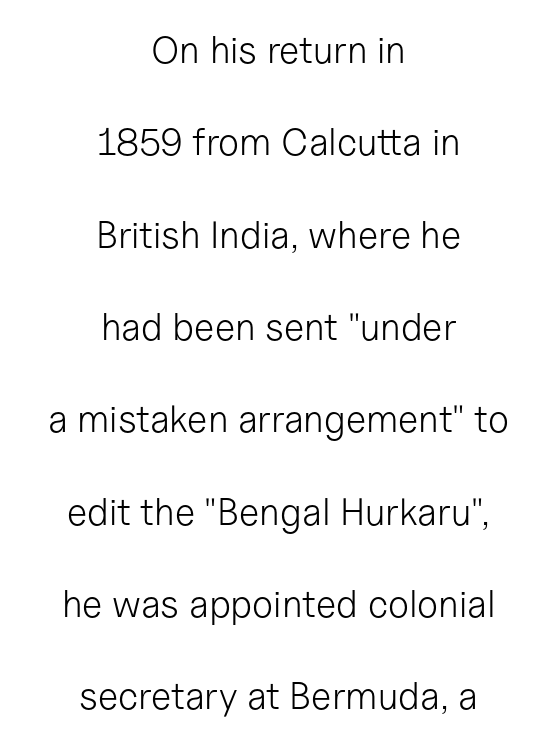
Q: Is the text bold? A: No.
Q: Is the text italic (slanted)? A: No, it is upright.
Q: Is the typeface a serif or a sans-serif typeface? A: Sans-serif.
Q: Is the text underlined? A: No.
Q: How is the paragraph aligned? A: Centered.
Q: Is the spacing between letters normal or unusually wide? A: Normal.
Q: Is the spacing between lines tight, normal or loose? A: Loose.
Q: Width (condensed, normal, or wide)? A: Normal.
Q: Stroke contrast? A: Low.
Q: x-height? A: Medium.
Q: Monospaced? A: No.
